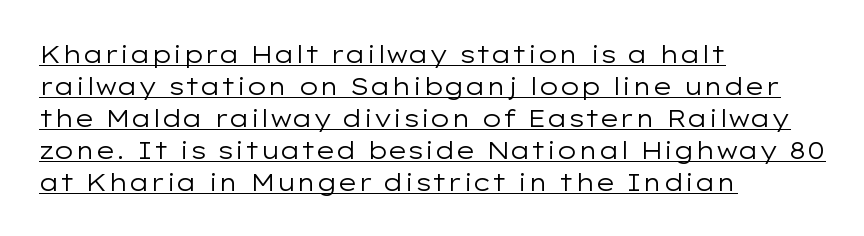
The typesetter has applied underlining to the passage shown. The type is set solid horizontally, with unmodified tracking. Whoever set this chose a conventional vertical rhythm. The strokes carry an ordinary text weight at most. Casual observation: everything's shoved over to the left.
